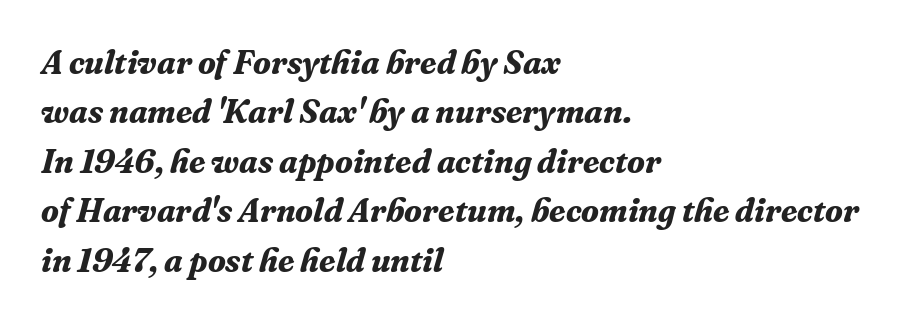
In CSS terms this would be text-align: left. These lines were composed using italics. Emphasis by weight is at full strength: bold. Honestly, there is no underline to notice here at all. Caption: standard tracking, unaltered. What's the leading like? Ordinary, nothing unusual.
